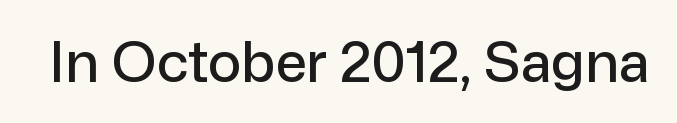
The image shows 56 px sans-serif type, upright; set normal letter spacing, not underlined; low stroke contrast and a medium x-height.
